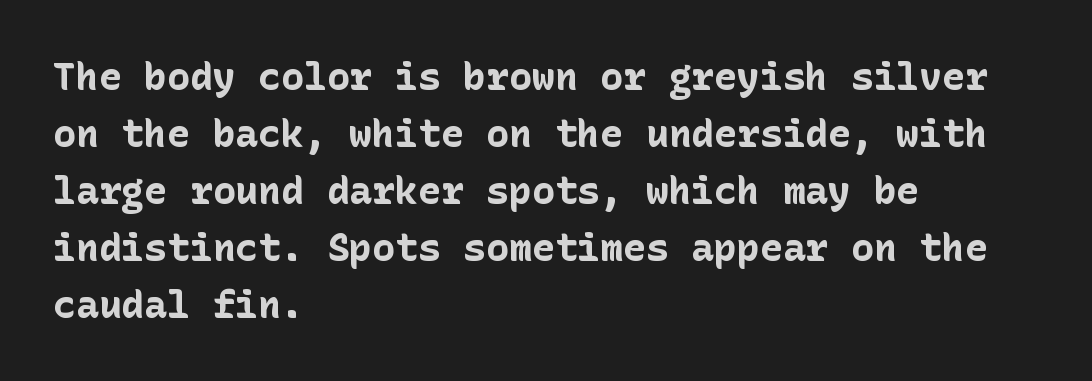
Q: Is the text bold? A: Yes.
Q: Is the text italic (slanted)? A: No, it is upright.
Q: Is the typeface a serif or a sans-serif typeface? A: Sans-serif.
Q: Is the text underlined? A: No.
Q: How is the paragraph aligned? A: Left-aligned.
Q: Is the spacing between letters normal or unusually wide? A: Normal.
Q: Is the spacing between lines tight, normal or loose? A: Normal.
Q: Width (condensed, normal, or wide)? A: Normal.
Q: Stroke contrast? A: Low.
Q: x-height? A: Medium.
